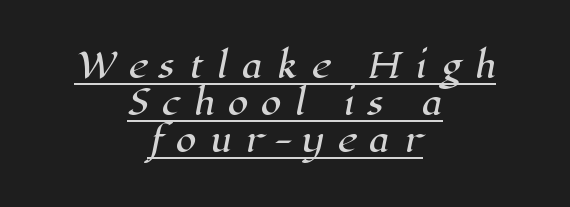
The image shows 34 px serif type; set centered, tight line spacing (1.09x), unusually wide letter spacing (+0.38 em), underlined; high stroke contrast and a medium x-height.
